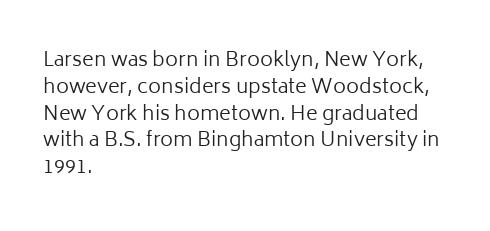
Q: Is the text bold? A: No.
Q: Is the text italic (slanted)? A: No, it is upright.
Q: Is the text underlined? A: No.
Q: How is the paragraph aligned? A: Left-aligned.
Q: Is the spacing between letters normal or unusually wide? A: Normal.
Q: Is the spacing between lines tight, normal or loose? A: Normal.
